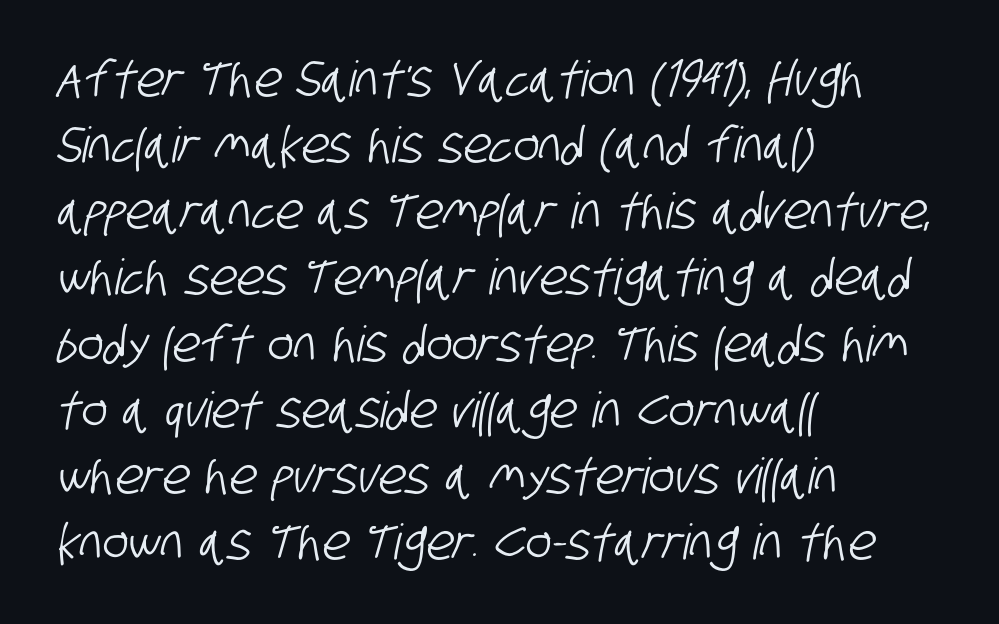
The image shows 49 px condensed sans-serif type; set left-aligned, normal line spacing (1.35x), normal letter spacing, not underlined; low stroke contrast and a large x-height.
